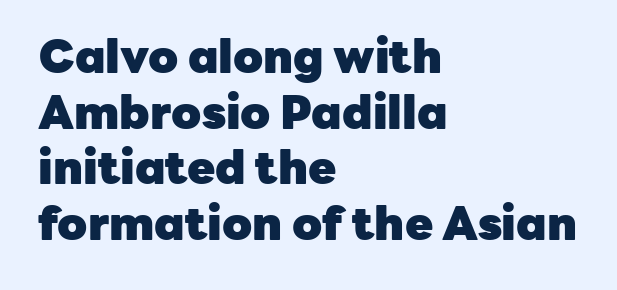
{"serif": "no", "italic": "no", "bold": "yes", "weight": "heavy", "width": "normal", "stroke_contrast": "low", "x_height": "medium", "monospaced": "no", "underline": "no", "align": "left", "line_spacing_ratio": 1.21, "letter_spacing": "normal", "letter_spacing_em": 0.0, "glyph_px": 46}
